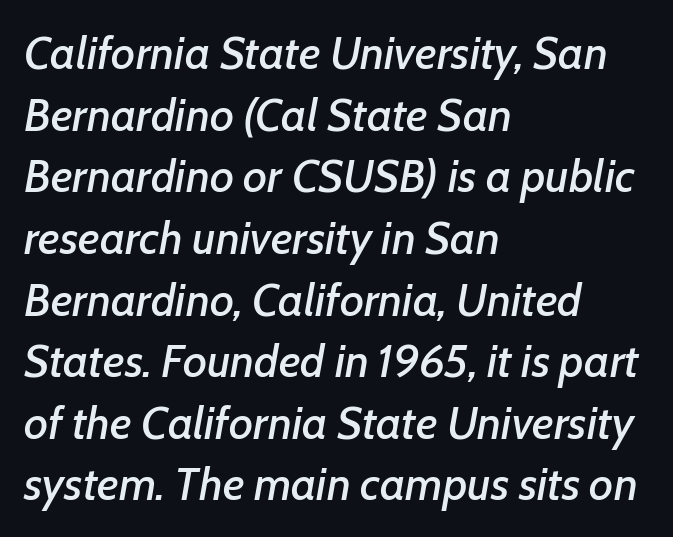
Q: Is the text italic (slanted)? A: Yes, it leans right by about 7 degrees.
Q: Is the text underlined? A: No.
Q: How is the paragraph aligned? A: Left-aligned.
Q: Is the spacing between letters normal or unusually wide? A: Normal.
Q: Is the spacing between lines tight, normal or loose? A: Normal.
Q: Width (condensed, normal, or wide)? A: Normal.
Q: Stroke contrast? A: Low.
Q: x-height? A: Medium.
Q: Monospaced? A: No.
